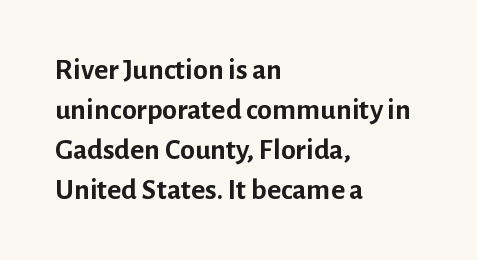
Short and long lines alike share a common starting point at left. These lines are rendered in a variable-pitch font. A normal amount of white space separates one row of letters from the next. It's the straight-up-and-down kind of type. These lines keep a tight, regular rhythm from letter to letter.
